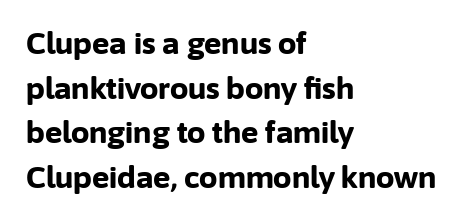
A typesetter would call this proportional, since set widths differ per character. In terms of letterspacing, this is plain default setting. The passage shown is typeset with a sans-serif family. The foot of each line stays bare and open. Line spacing here is normal.
